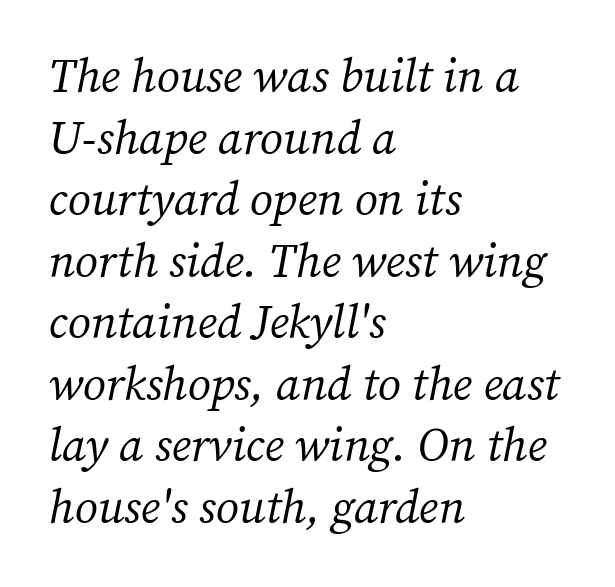
Regarding leading, the lines here are spaced in the standard way. Underline: absent. Here the glyphs are tracked normally, forming tight word shapes. The letters look calm and open, with moderate or lighter stems. Stroke terminals: seriffed. Teacher's note: observe the even left margin — that is flush-left alignment.
